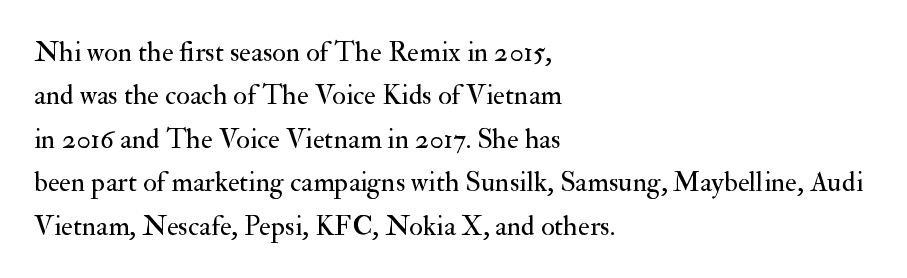
Evenly set lines give the paragraph a standard silhouette. No extra ink here — the face is not bold. The zone under the glyphs is completely vacant. Looks like regular typesetting: each glyph gets only the width it needs. Every character sits straight up, as roman type does.
